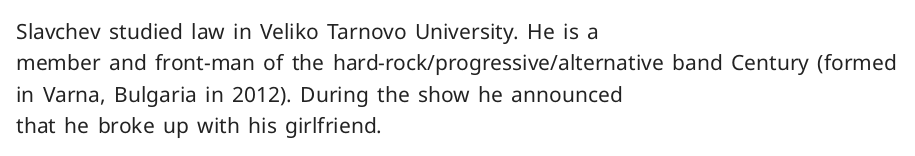
{"italic": "no", "bold": "no", "underline": "no", "align": "left", "line_spacing": "normal", "line_spacing_ratio": 1.49, "letter_spacing": "normal", "letter_spacing_em": 0.0, "glyph_px": 21}
